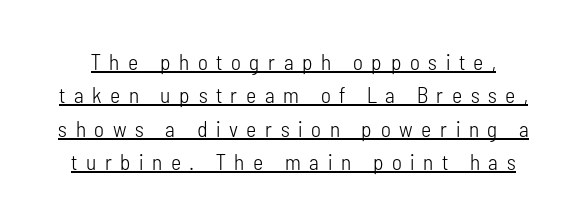
{"italic": "no", "bold": "no", "underline": "yes", "line_spacing": "normal", "line_spacing_ratio": 1.52, "letter_spacing": "wide", "letter_spacing_em": 0.39, "glyph_px": 22}
